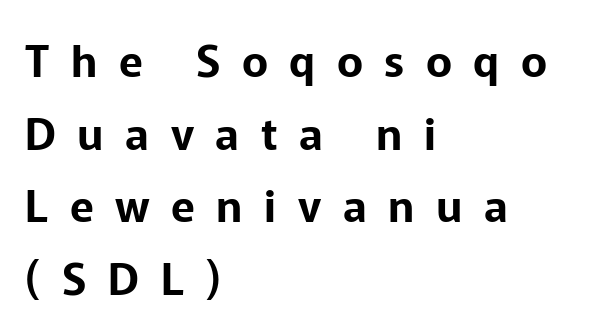
{"serif": "no", "italic": "no", "width": "normal", "stroke_contrast": "low", "x_height": "medium", "monospaced": "no", "underline": "no", "align": "left", "line_spacing": "normal", "line_spacing_ratio": 1.65, "letter_spacing": "wide", "letter_spacing_em": 0.49, "glyph_px": 44}
